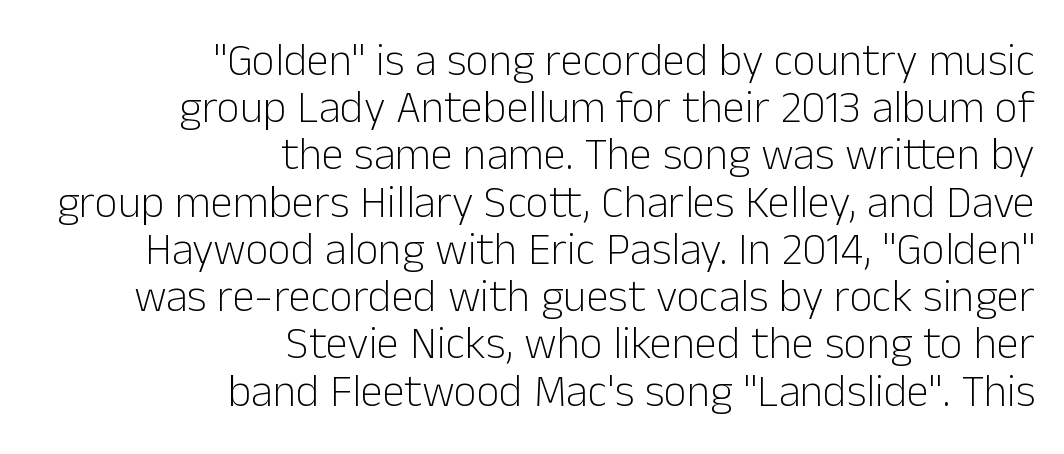
The image shows 45 px light sans-serif type, upright; set right-aligned, tight line spacing (1.05x), normal letter spacing, not underlined; low stroke contrast and a medium x-height.
